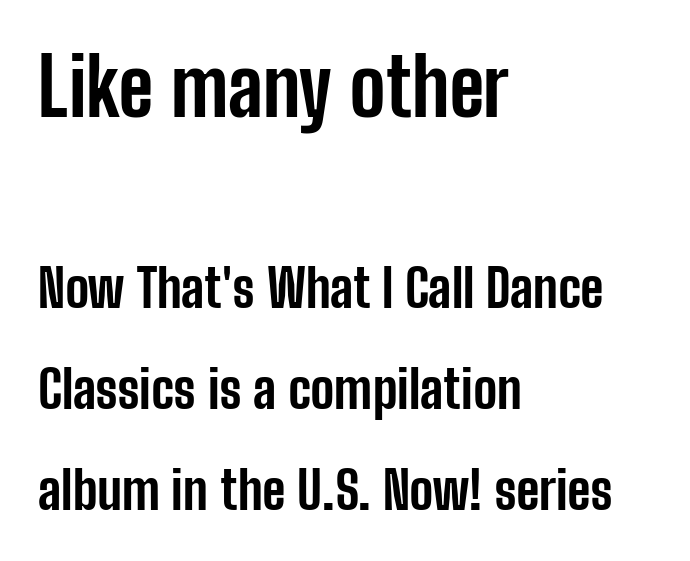
Posture: vertical. The space beneath each line is pristine and unruled. Vertically, the passage feels expansive, rows floating well apart. Of the two passages, the one on top uses the larger point size. These lines are rendered in a variable-pitch font.
